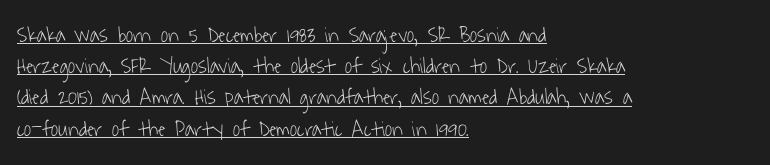
{"bold": "no", "underline": "yes", "align": "left", "line_spacing": "normal", "line_spacing_ratio": 1.42, "letter_spacing": "normal", "letter_spacing_em": 0.0, "glyph_px": 22}
